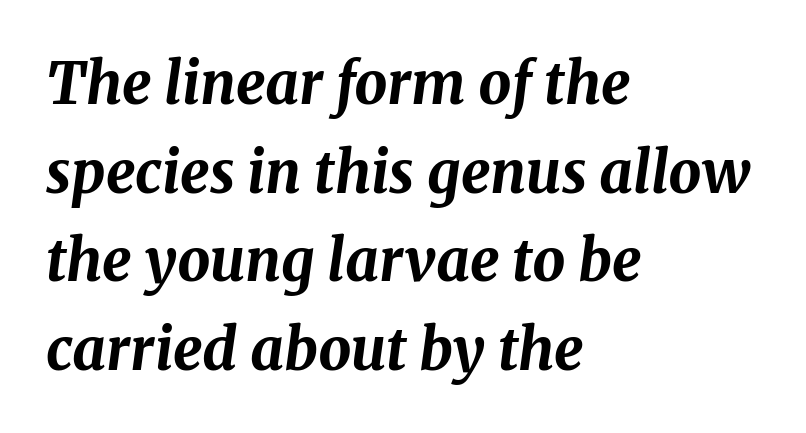
You could not count columns in this text — the font is proportionally spaced. Observe the lean: these are italic letterforms. The passage shown is not underscored anywhere. Horizontal alignment here is leftward, the default for most running prose.
